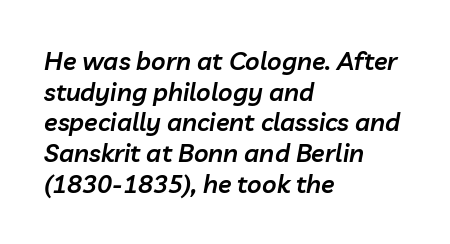
Q: Is the text bold? A: Semi-bold.
Q: Is the text italic (slanted)? A: Yes, it leans right by about 10 degrees.
Q: Is the text underlined? A: No.
Q: How is the paragraph aligned? A: Left-aligned.
Q: Is the spacing between letters normal or unusually wide? A: Normal.
